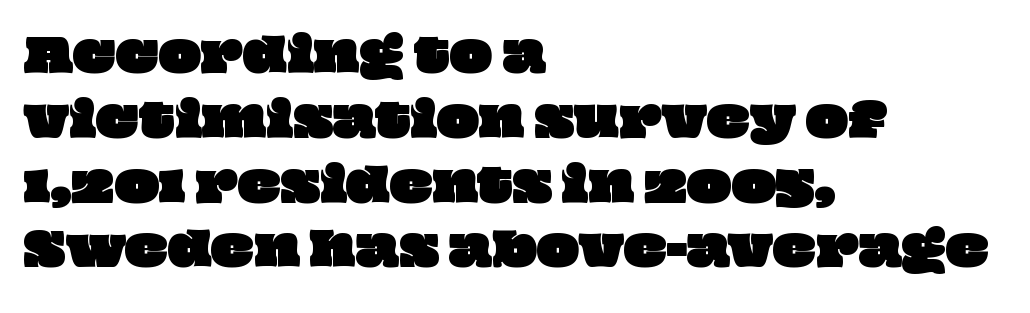
{"width": "wide", "stroke_contrast": "low", "x_height": "large", "monospaced": "no", "underline": "no", "align": "left", "line_spacing": "normal", "line_spacing_ratio": 1.44, "letter_spacing": "normal", "letter_spacing_em": 0.0, "glyph_px": 45}
